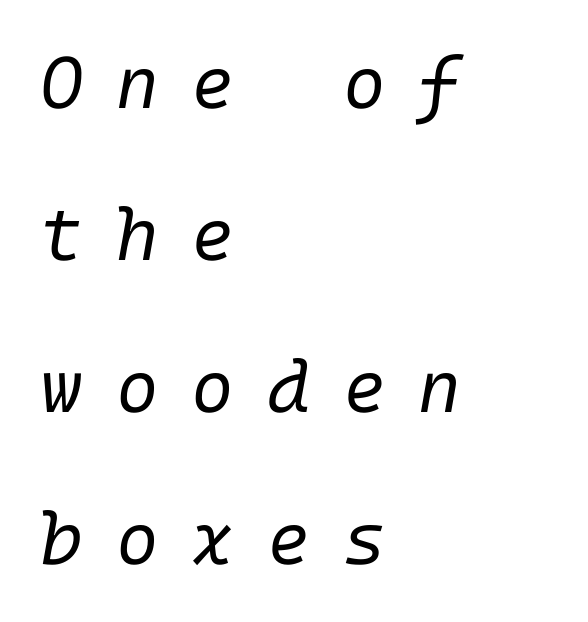
Q: Is the text bold? A: No.
Q: Is the text italic (slanted)? A: Yes, it leans right by about 10 degrees.
Q: Is the text underlined? A: No.
Q: How is the paragraph aligned? A: Left-aligned.
Q: Is the spacing between letters normal or unusually wide? A: Unusually wide.
Q: Is the spacing between lines tight, normal or loose? A: Loose.
Q: Width (condensed, normal, or wide)? A: Normal.
Q: Stroke contrast? A: Low.
Q: x-height? A: Medium.
